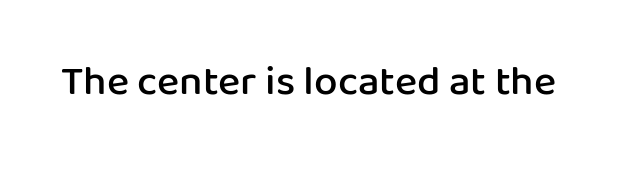
{"serif": "no", "italic": "no", "bold": "semi", "weight": "semibold", "width": "normal", "stroke_contrast": "low", "x_height": "medium", "monospaced": "no", "underline": "no", "letter_spacing": "normal", "letter_spacing_em": 0.0, "glyph_px": 42}
